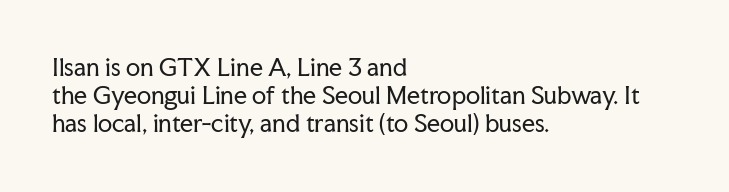
Every stem runs plumb, perpendicular to the baseline. Layout note: lines flush left. Decoration check: the copy has no underline. Short note: letters normally spaced.
